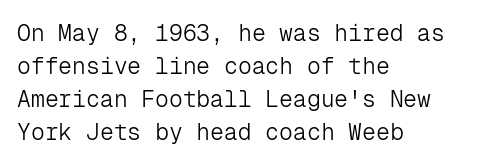
{"italic": "no", "bold": "no", "underline": "no", "align": "left", "line_spacing": "normal", "line_spacing_ratio": 1.44, "letter_spacing": "normal", "letter_spacing_em": 0.0, "glyph_px": 23}
